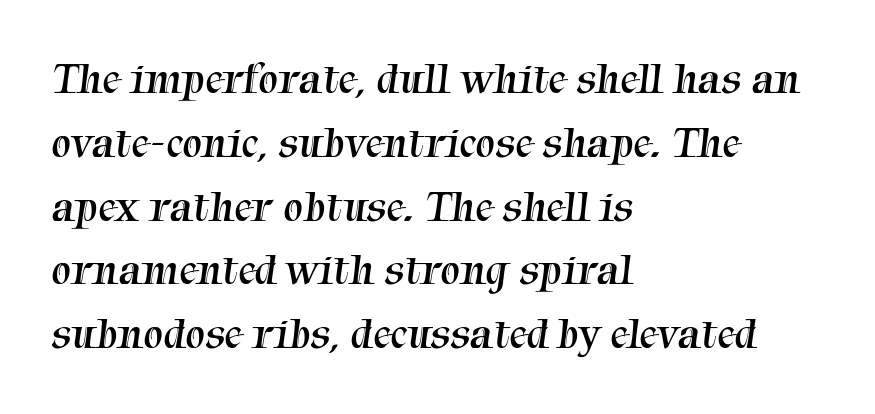
Regarding serifs, this sample has them. The paragraph shown leans on its left margin. Line spacing here is normal. The strokes are not fattened; the text isn't bold. Short note: letters normally spaced.
